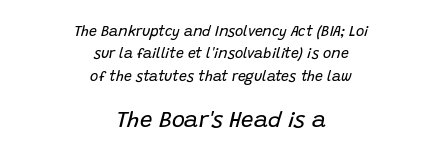
No extra ink here — the face is not bold. Size contrast runs from small at the top to large at the bottom. Has an underline been added? It has not. If you folded the block vertically in half, each line would mirror itself in length.
